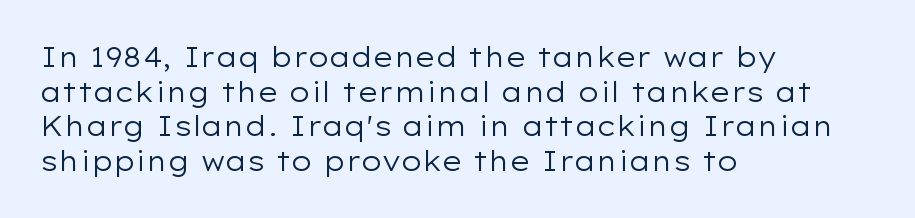
The block of text has a typical density, with ordinary space between rows. Which margin do the lines hug? The left one — the right edge is uneven. The space directly below the letters is spotless. This is the regular roman posture of the typeface. Does extra space separate the letters? No, they use regular spacing.
